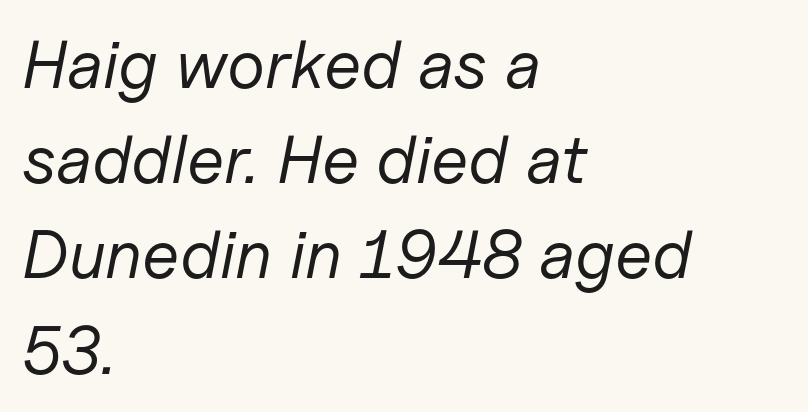
The image shows 68 px regular-weight type, italic (leaning right); set left-aligned, normal line spacing (1.4x), normal letter spacing, not underlined; low stroke contrast and a medium x-height.
